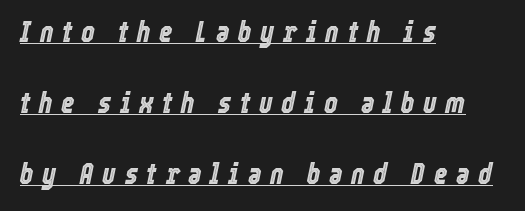
The sample's only ornament is a line tracing under the words. Glyph-to-glyph distance is far greater than everyday printed text. Proportional: the letters do not fall into vertical columns. A student would call this left alignment; a typographer would say flush left, rag right. Quick note: interline space is abundant. An italicized treatment has been applied to the whole sample.
